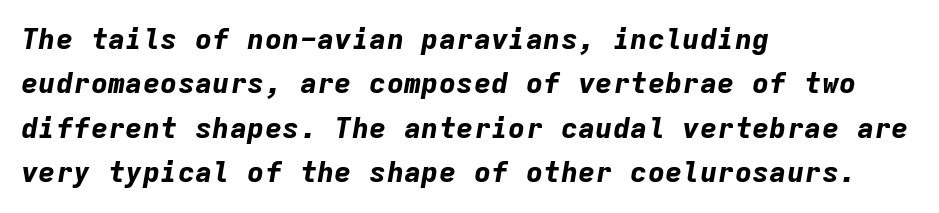
Q: Is the text bold? A: Yes.
Q: Is the text italic (slanted)? A: Yes, it leans right by about 9 degrees.
Q: Is the text underlined? A: No.
Q: How is the paragraph aligned? A: Left-aligned.
Q: Is the spacing between letters normal or unusually wide? A: Normal.
Q: Is the spacing between lines tight, normal or loose? A: Normal.
Q: Width (condensed, normal, or wide)? A: Normal.
Q: Stroke contrast? A: Low.
Q: x-height? A: Medium.
Q: Monospaced? A: Yes.
